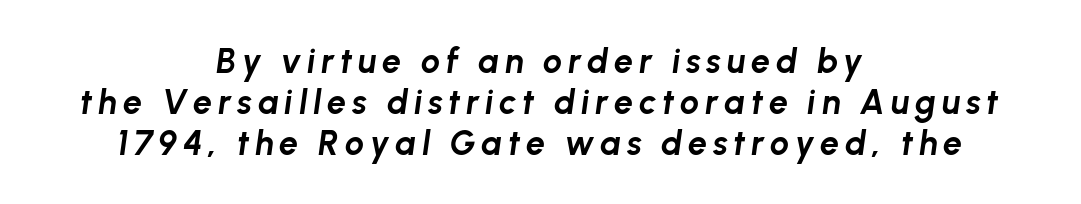
The image shows 34 px bold type, italic (leaning right); set centered, line spacing 1.2x, not underlined; low stroke contrast and a medium x-height.
